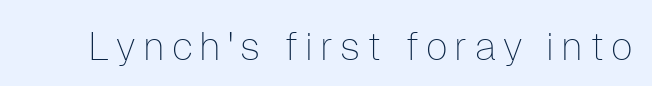
The image shows 39 px thin sans-serif type, upright; set not underlined; low stroke contrast and a medium x-height.
